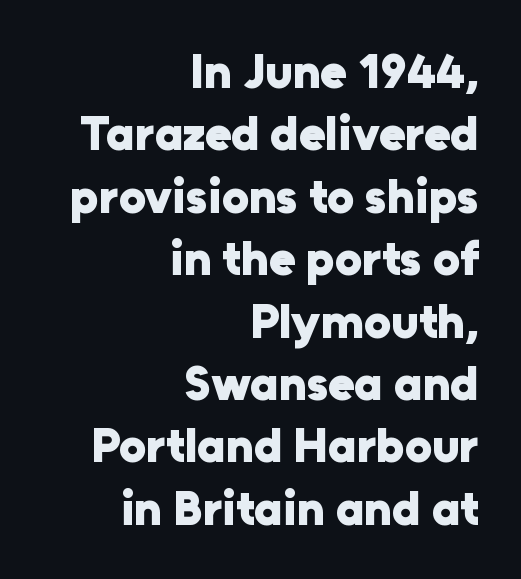
Q: Is the text bold? A: Yes.
Q: Is the text italic (slanted)? A: No, it is upright.
Q: Is the typeface a serif or a sans-serif typeface? A: Sans-serif.
Q: Is the text underlined? A: No.
Q: How is the paragraph aligned? A: Right-aligned.
Q: Is the spacing between letters normal or unusually wide? A: Normal.
Q: Is the spacing between lines tight, normal or loose? A: Normal.
Q: Width (condensed, normal, or wide)? A: Normal.
Q: Stroke contrast? A: Low.
Q: x-height? A: Medium.
Q: Monospaced? A: No.
